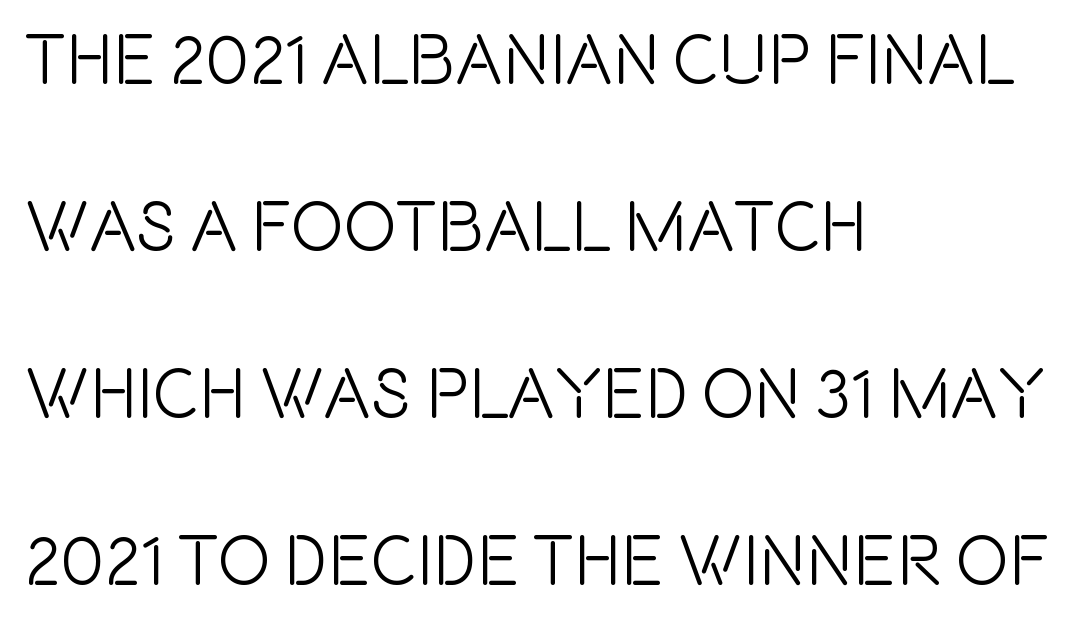
Caption: standard tracking, unaltered. The specimen reads as upright at a glance. Bare-footed words on every line. These lines are rendered in a variable-pitch font. Does the type have serifs? No, each stem ends abruptly.
